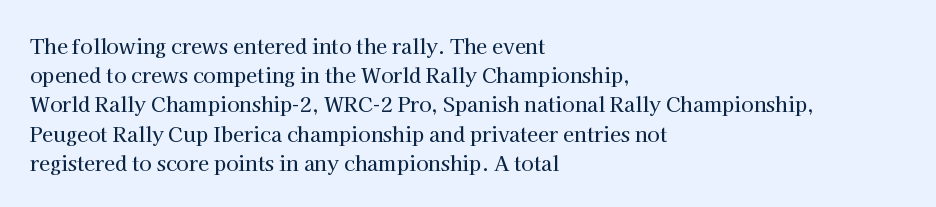
A bare baseline throughout the passage. Tracking value appears to be zero — textbook default spacing. The lettering holds an erect, upright posture throughout. The lines in this sample share a left origin and differ only in where they stop.
